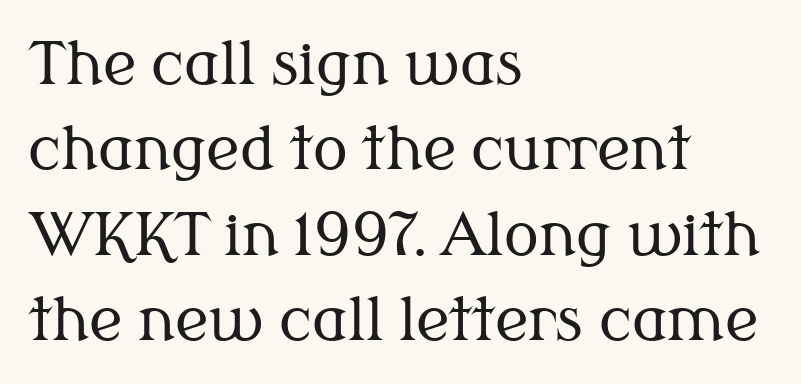
The image shows 58 px regular-weight serif type, upright; set left-aligned, normal line spacing (1.47x), normal letter spacing, not underlined; medium stroke contrast and a medium x-height.
